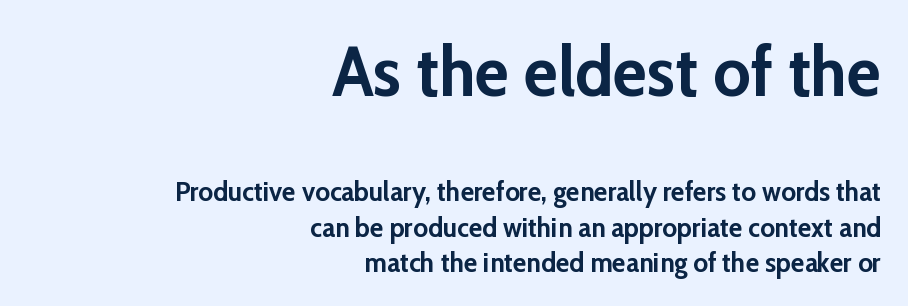
Character widths vary here, with narrow letters taking less room than wide ones. Posture: vertical. The rendering keeps characters at their native spacing. Descenders hang freely into open space.
